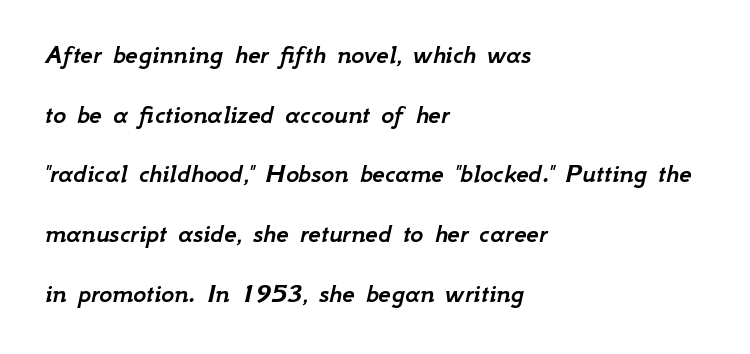
{"italic": "yes", "lean": "right", "slant_degrees": 12, "width": "normal", "stroke_contrast": "low", "x_height": "small", "monospaced": "no", "underline": "no", "align": "left", "line_spacing": "loose", "line_spacing_ratio": 2.13, "letter_spacing": "normal", "letter_spacing_em": 0.0, "glyph_px": 28}
